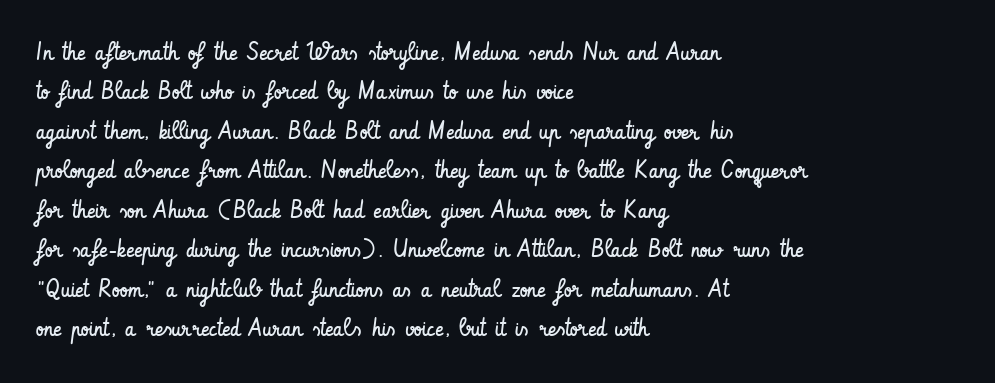
This block has exactly the height ordinary leading produces. Heft: none added — not bold. The face used here is rendered with its standard letterfit. Horizontally, the lines are justified to the leading edge only.
